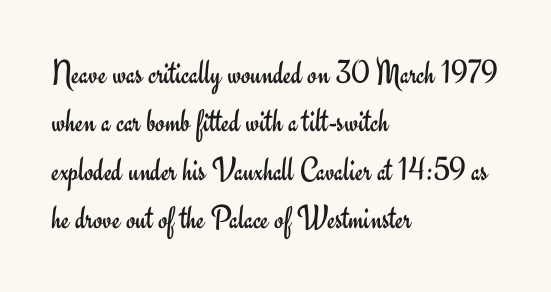
{"serif": "no", "bold": "no", "weight": "regular", "width": "normal", "stroke_contrast": "low", "x_height": "small", "monospaced": "no", "underline": "no", "align": "left", "line_spacing": "normal", "line_spacing_ratio": 1.42, "letter_spacing": "normal", "letter_spacing_em": 0.0, "glyph_px": 34}
